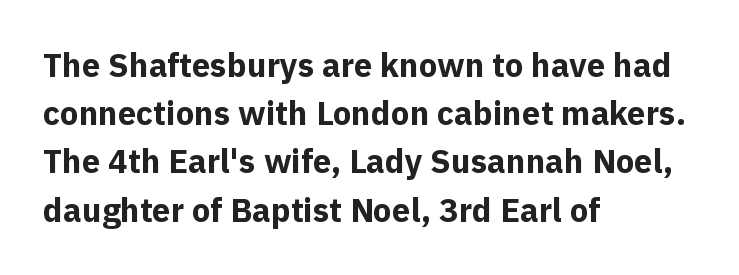
The font's upright variant was chosen for this text. The text block is weighted toward the left margin, trailing off unevenly rightward. Each row of text sits above clean, open space. Classification — sans serif. Its strokes are broad and dark, the hallmark of bold type. Default kerning and tracking; the words read as compact shapes.
